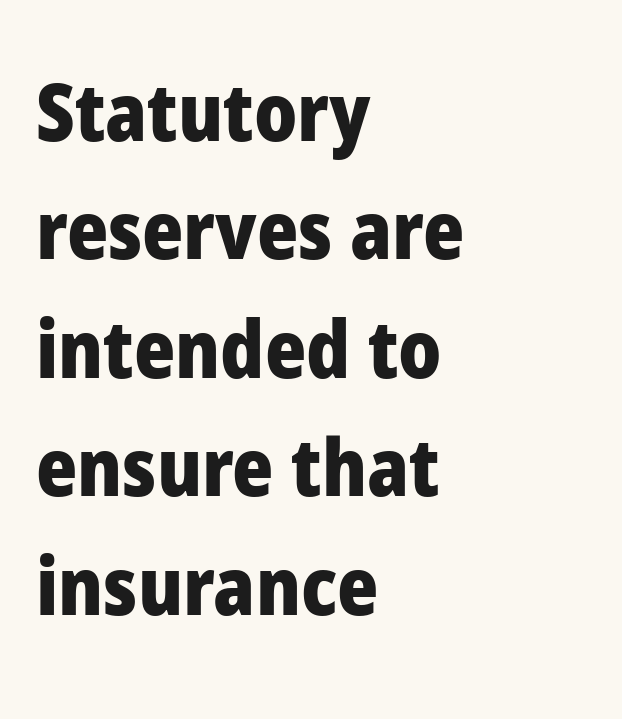
The face used here is rendered with its standard letterfit. Descenders are the only things crossing below the line. This sample has the flowing, uneven cadence of proportional lettering. One glance says typical: line gaps are just what's usual. Horizontal alignment here is leftward, the default for most running prose. Notice how thick the strokes are: this is what a full bold looks like.
